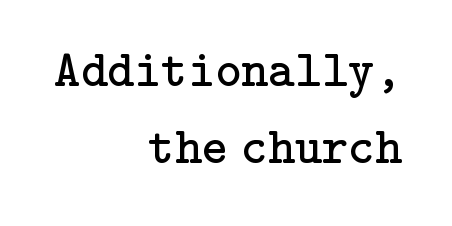
The image shows 51 px regular-weight serif type, upright; set right-aligned, normal line spacing (1.51x), normal letter spacing, not underlined; low stroke contrast and a medium x-height.
